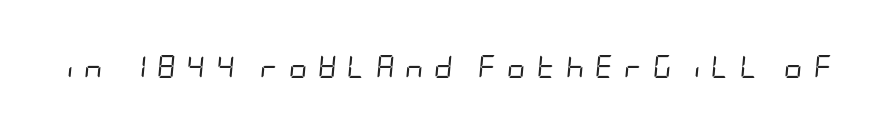
What stands out about the letter spacing? Its width — letters are far apart. The words here are not underlined. The glyphs look as if they've been sheared to an angle. Bold? No — there's no thickening of the strokes.
